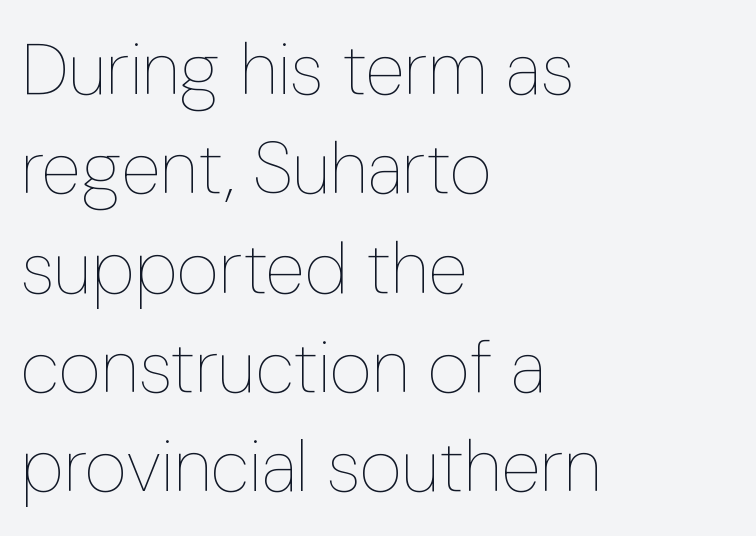
Q: Is the text bold? A: No.
Q: Is the text italic (slanted)? A: No, it is upright.
Q: Is the text underlined? A: No.
Q: How is the paragraph aligned? A: Left-aligned.
Q: Is the spacing between letters normal or unusually wide? A: Normal.
Q: Is the spacing between lines tight, normal or loose? A: Normal.
Q: Width (condensed, normal, or wide)? A: Condensed.
Q: Stroke contrast? A: Low.
Q: x-height? A: Medium.
Q: Monospaced? A: No.
